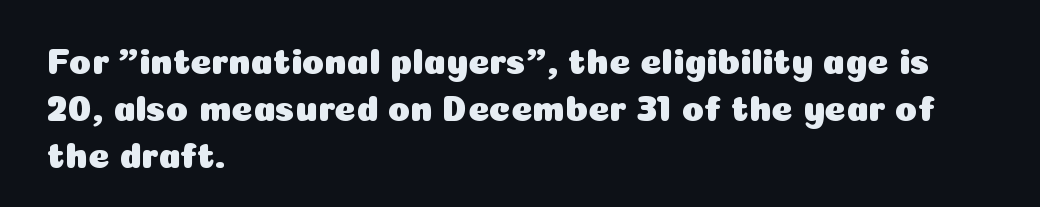
{"serif": "no", "italic": "no", "width": "normal", "stroke_contrast": "low", "x_height": "medium", "monospaced": "no", "underline": "no", "align": "left", "line_spacing": "normal", "line_spacing_ratio": 1.31, "letter_spacing": "normal", "letter_spacing_em": 0.0, "glyph_px": 36}
